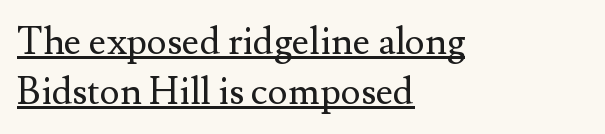
The image shows 38 px regular-weight serif type, upright; set left-aligned, normal line spacing (1.31x), normal letter spacing, underlined; medium stroke contrast and a small x-height.
